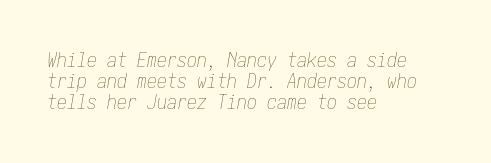
{"italic": "yes", "lean": "right", "slant_degrees": 10, "bold": "no", "underline": "no", "align": "left", "line_spacing": "tight", "line_spacing_ratio": 1.06, "letter_spacing": "normal", "letter_spacing_em": 0.0, "glyph_px": 20}
